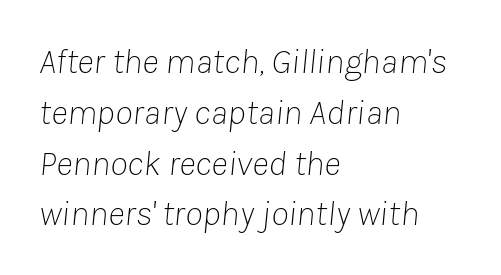
The image shows 36 px thin type, italic (leaning right); set left-aligned, normal line spacing (1.41x), normal letter spacing, not underlined; low stroke contrast and a medium x-height.
